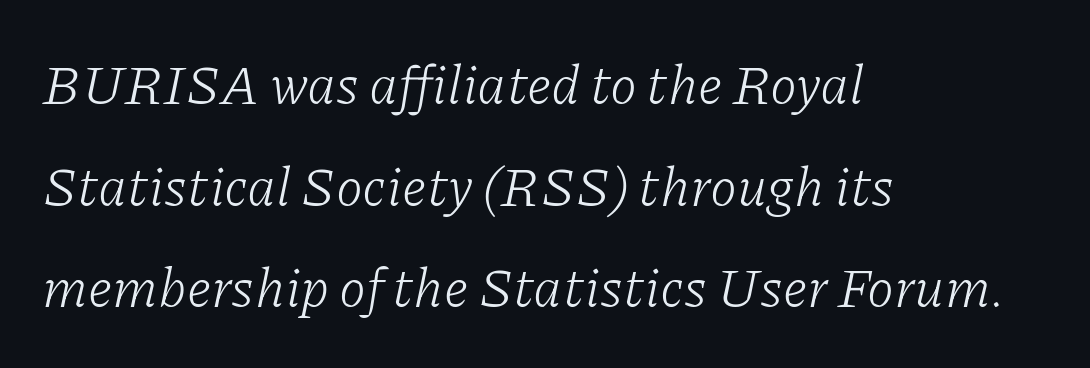
Q: Is the text bold? A: No.
Q: Is the text italic (slanted)? A: Yes, it leans right by about 11 degrees.
Q: Is the typeface a serif or a sans-serif typeface? A: Serif.
Q: Is the text underlined? A: No.
Q: How is the paragraph aligned? A: Left-aligned.
Q: Is the spacing between letters normal or unusually wide? A: Normal.
Q: Width (condensed, normal, or wide)? A: Normal.
Q: Stroke contrast? A: Low.
Q: x-height? A: Medium.
Q: Monospaced? A: No.
